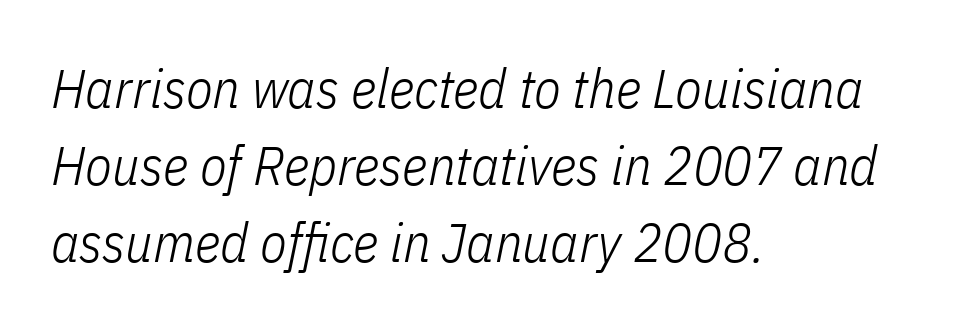
Looks like regular typesetting: each glyph gets only the width it needs. The leading is moderate, giving the passage an even texture. Check the space under the baseline: it is left empty. Casual observation: everything's shoved over to the left. A light-to-regular cut is what we see here. The letters are slanted; this is an italic face.
